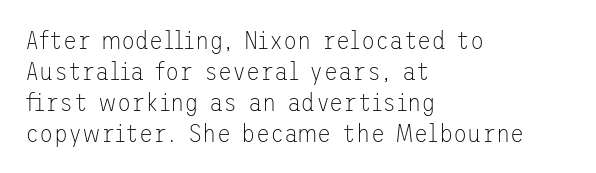
Compared with a typical body face, this is equally light or lighter still. Underline: absent. Casual observation: everything's shoved over to the left. The typography opts for an upright posture over an oblique one. The line texture is even and compact thanks to regular tracking.
